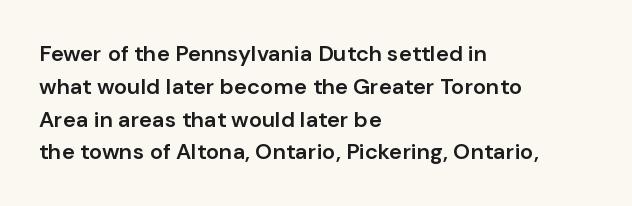
{"italic": "no", "bold": "semi", "underline": "no", "align": "left", "line_spacing": "normal", "line_spacing_ratio": 1.49, "letter_spacing": "normal", "letter_spacing_em": 0.0, "glyph_px": 22}
